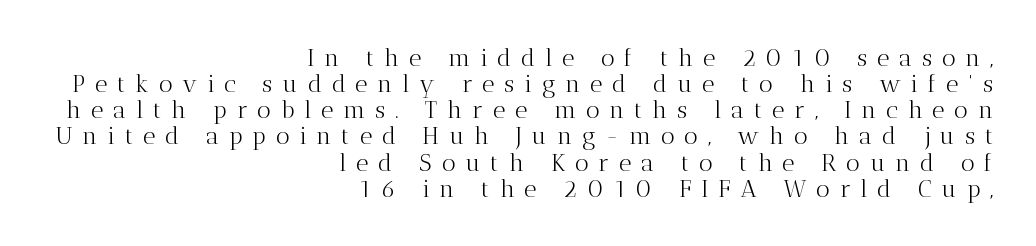
Glance below the letters and you will spot only blank space. If you measured baseline to baseline, you'd find a short distance. Look at the tracking — it's clearly loosened, letters drifting apart. The type sits square on the baseline with zero lean.
